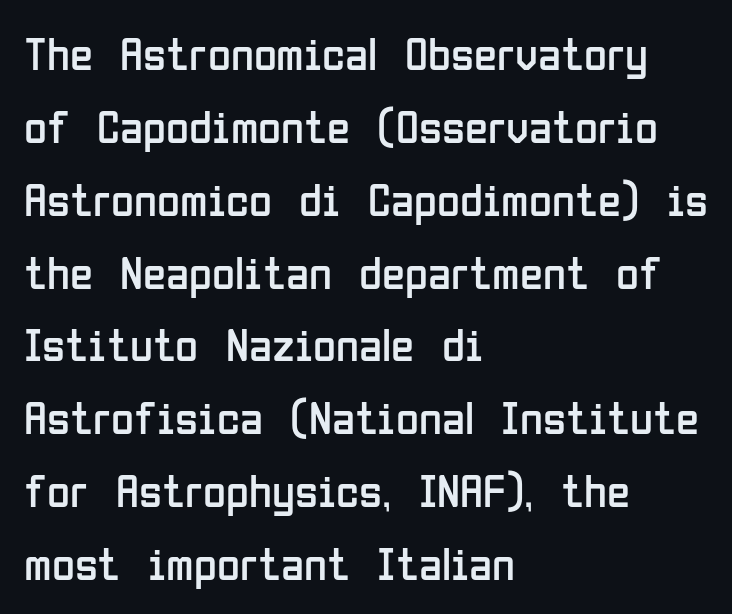
{"serif": "no", "italic": "no", "bold": "no", "weight": "regular", "width": "condensed", "stroke_contrast": "low", "x_height": "medium", "monospaced": "no", "underline": "no", "align": "left", "line_spacing": "normal", "line_spacing_ratio": 1.55, "letter_spacing": "normal", "letter_spacing_em": 0.0, "glyph_px": 47}
